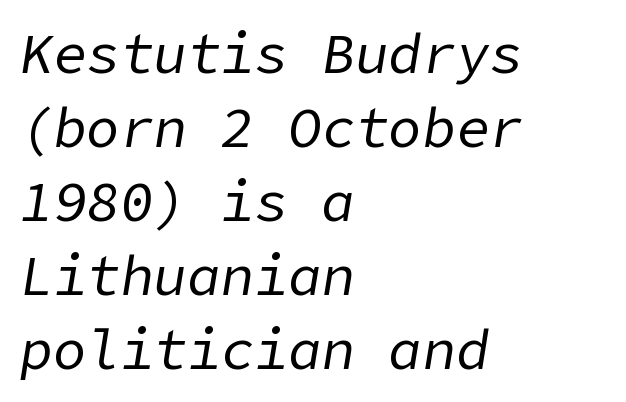
Q: Is the text bold? A: No.
Q: Is the text italic (slanted)? A: Yes, it leans right by about 9 degrees.
Q: Is the text underlined? A: No.
Q: How is the paragraph aligned? A: Left-aligned.
Q: Is the spacing between letters normal or unusually wide? A: Normal.
Q: Is the spacing between lines tight, normal or loose? A: Normal.
Q: Width (condensed, normal, or wide)? A: Normal.
Q: Stroke contrast? A: Low.
Q: x-height? A: Medium.
